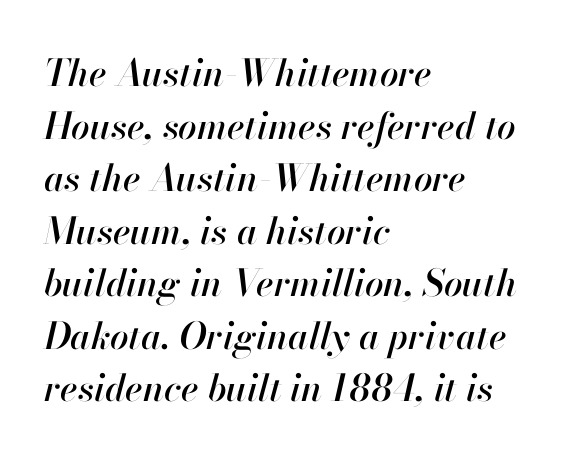
Q: Is the text italic (slanted)? A: Yes, it leans right by about 13 degrees.
Q: Is the text underlined? A: No.
Q: How is the paragraph aligned? A: Left-aligned.
Q: Is the spacing between letters normal or unusually wide? A: Normal.
Q: Is the spacing between lines tight, normal or loose? A: Normal.
Q: Width (condensed, normal, or wide)? A: Normal.
Q: Stroke contrast? A: High.
Q: x-height? A: Small.
Q: Monospaced? A: No.
